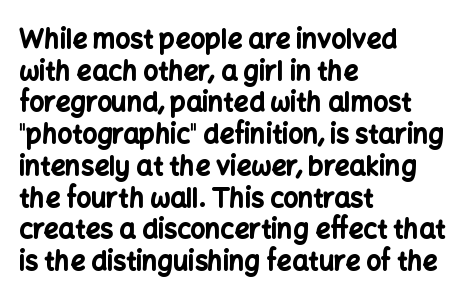
The image shows 26 px bold type, upright; set left-aligned, line spacing 1.22x, normal letter spacing, not underlined.
